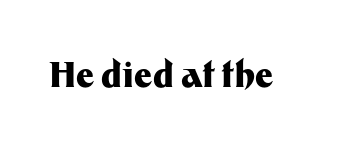
The gap between lines stays unmarked. The type is set solid horizontally, with unmodified tracking. The face used here is proportionally spaced, like ordinary book or web type. The letters stand upright; this is a roman face.
